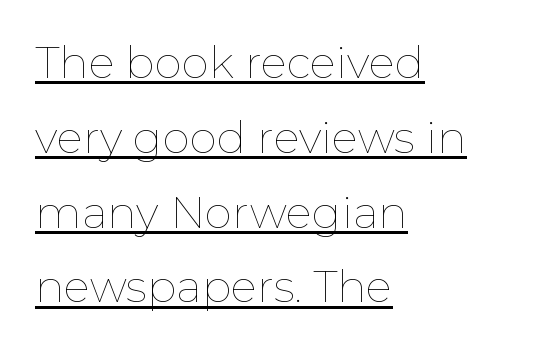
Tracking here is standard; glyphs follow each other at the usual distance. The lines sit at an ordinary, default distance from one another. These lines are rendered in a variable-pitch font. The strokes carry an ordinary text weight at most. It's the straight-up-and-down kind of type.
